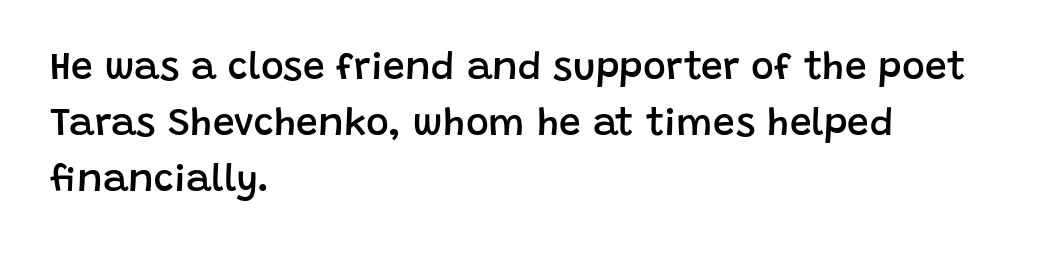
Spacing between characters is what you'd get straight out of the box. The area under the type is left untouched. Are there feet on the stems? There aren't — it's a sans. A typesetter would call this proportional, since set widths differ per character. These lines were composed using upright roman letters.
